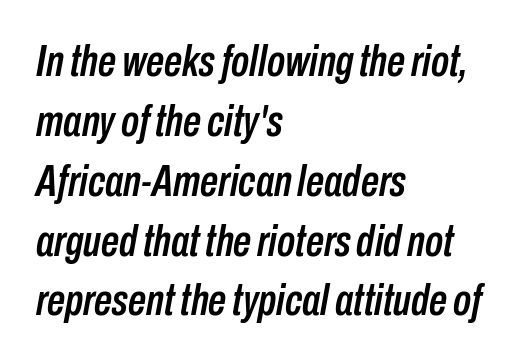
Standard letterfit; no display-style spreading of the glyphs. Is there much room between lines? A standard amount, neither cramped nor airy. There's an unmistakable incline to the writing here. Think of a printed novel: that variable character pitch is what you see here. No word sits above an underline.
